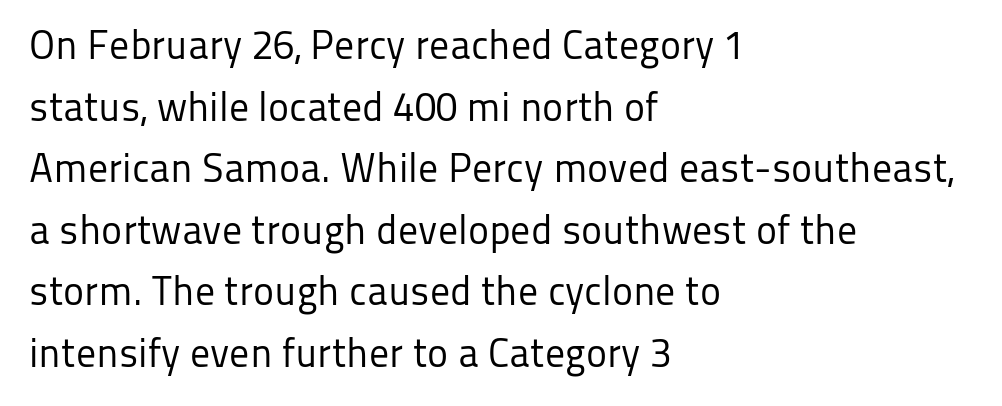
Proportional: the letters do not fall into vertical columns. A student would call this left alignment; a typographer would say flush left, rag right. Stroke terminals: plain, sans-serif. Spacing between characters is what you'd get straight out of the box. These lines sit exactly where default settings would place them. A roman cut, with each character standing at attention.
